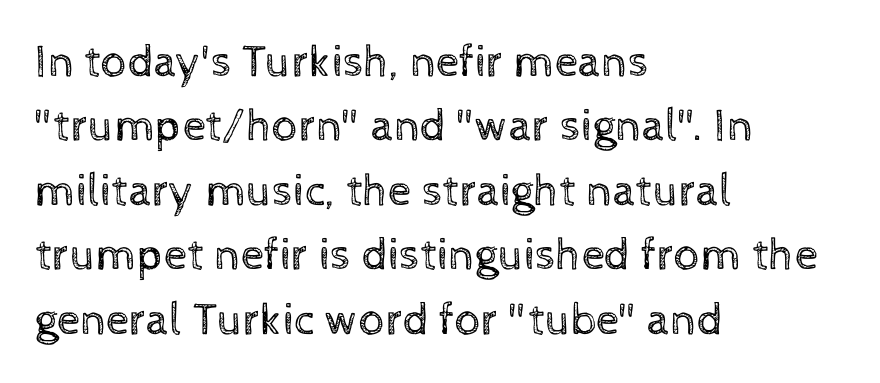
{"italic": "no", "bold": "no", "weight": "regular", "width": "normal", "x_height": "medium", "monospaced": "no", "underline": "no", "align": "left", "line_spacing": "normal", "line_spacing_ratio": 1.4, "letter_spacing": "normal", "letter_spacing_em": 0.0, "glyph_px": 46}
